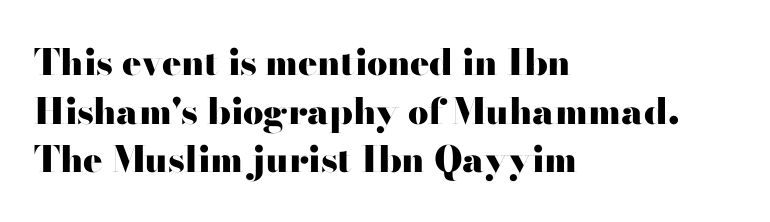
Q: Is the text bold? A: Yes.
Q: Is the text italic (slanted)? A: No, it is upright.
Q: Is the typeface a serif or a sans-serif typeface? A: Sans-serif.
Q: Is the text underlined? A: No.
Q: How is the paragraph aligned? A: Left-aligned.
Q: Is the spacing between letters normal or unusually wide? A: Normal.
Q: Is the spacing between lines tight, normal or loose? A: Normal.
Q: Width (condensed, normal, or wide)? A: Wide.
Q: Stroke contrast? A: High.
Q: x-height? A: Small.
Q: Monospaced? A: No.
